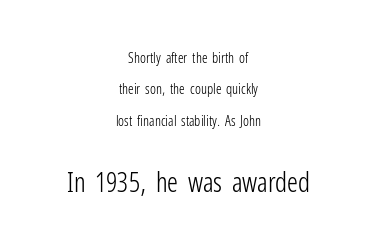
Q: Is the text bold? A: No.
Q: Is the text italic (slanted)? A: No, it is upright.
Q: Is the text underlined? A: No.
Q: How is the paragraph aligned? A: Centered.
Q: Is the spacing between letters normal or unusually wide? A: Normal.
Q: Is the spacing between lines tight, normal or loose? A: Loose.
Q: Which block of text is set in a larger size, the first (top) or the second (bottom)? A: The second (bottom) one.
